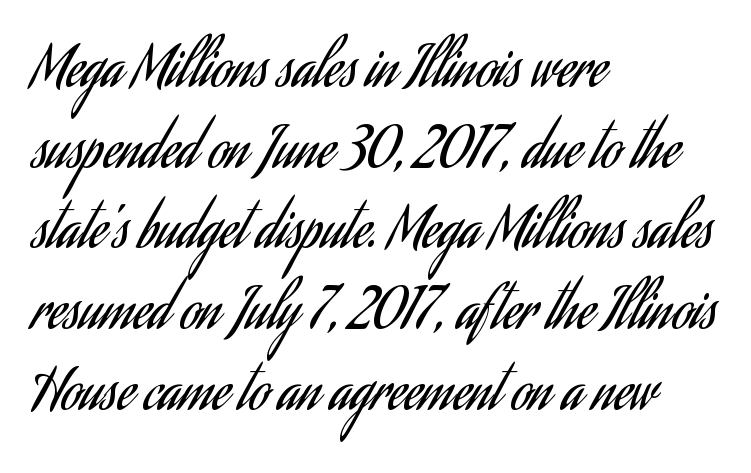
Q: Is the text bold? A: No.
Q: Is the text italic (slanted)? A: Yes.
Q: Is the typeface a serif or a sans-serif typeface? A: Sans-serif.
Q: Is the text underlined? A: No.
Q: How is the paragraph aligned? A: Left-aligned.
Q: Is the spacing between letters normal or unusually wide? A: Normal.
Q: Is the spacing between lines tight, normal or loose? A: Normal.
Q: Width (condensed, normal, or wide)? A: Condensed.
Q: Stroke contrast? A: Low.
Q: x-height? A: Small.
Q: Monospaced? A: No.
